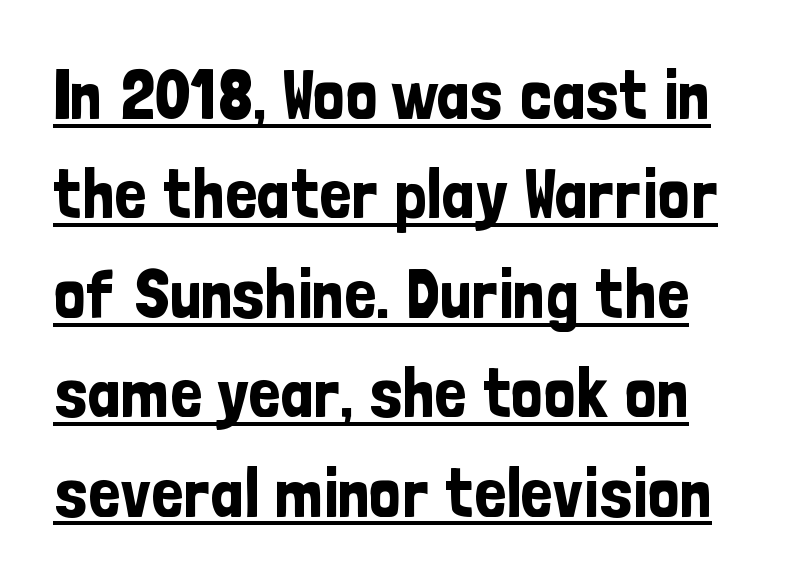
Q: Is the text italic (slanted)? A: No, it is upright.
Q: Is the typeface a serif or a sans-serif typeface? A: Sans-serif.
Q: Is the text underlined? A: Yes.
Q: Is the spacing between letters normal or unusually wide? A: Normal.
Q: Is the spacing between lines tight, normal or loose? A: Normal.
Q: Width (condensed, normal, or wide)? A: Condensed.
Q: Stroke contrast? A: Low.
Q: x-height? A: Medium.
Q: Monospaced? A: No.
